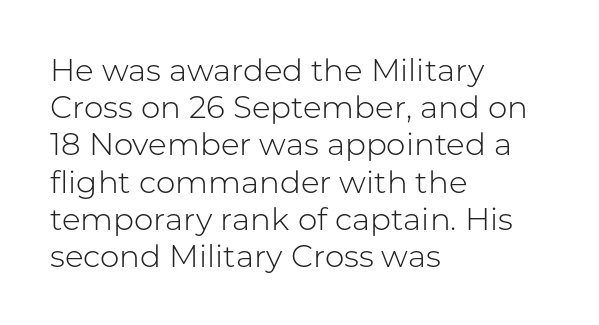
You could not count columns in this text — the font is proportionally spaced. The gaps between neighbouring characters are ordinary and unremarkable. Summary of weight: not heavy and not bold. The paragraph shown leans on its left margin.
